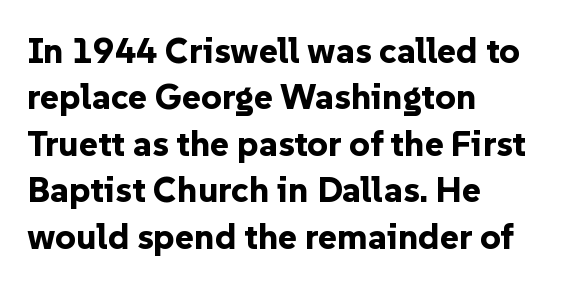
Observe the ordinary spacing: letters are neighbours, not strangers. Is there much room between lines? A standard amount, neither cramped nor airy. Do the letters lean? They stand straight. Only glyphs here, with clear space below each row. The lines in this sample share a left origin and differ only in where they stop. Letterform terminals end flat and unadorned throughout the passage.
